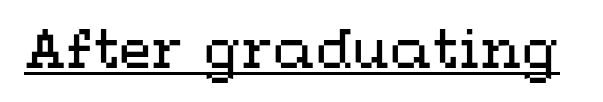
The image shows 53 px regular-weight, wide type, upright; set normal letter spacing, underlined; medium stroke contrast and a medium x-height.
